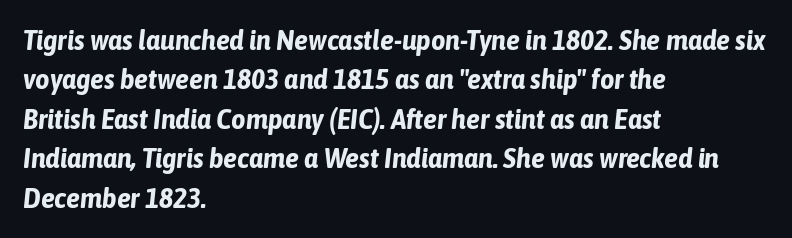
A dark, heavy texture on the line: the type is bold. The lines are quadded left. You could not count columns in this text — the font is proportionally spaced. Vertical spacing — default. The gaps between neighbouring characters are ordinary and unremarkable. The space beneath each line is pristine and unruled.
